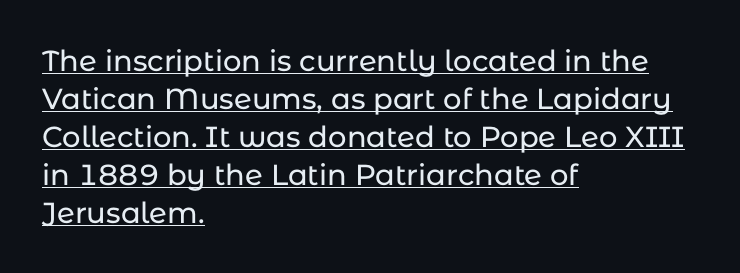
The image shows 29 px sans-serif type, upright; set left-aligned, normal line spacing (1.31x), normal letter spacing, underlined; low stroke contrast and a medium x-height.
